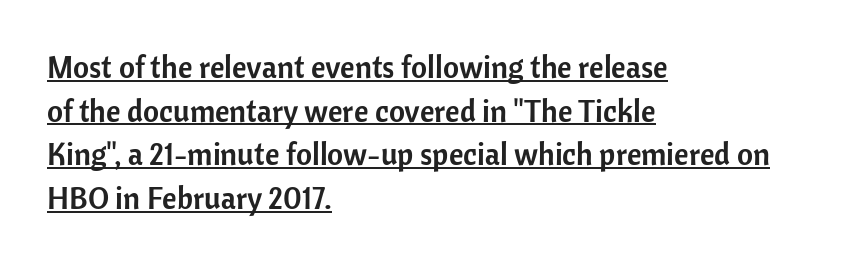
Q: Is the text italic (slanted)? A: No, it is upright.
Q: Is the typeface a serif or a sans-serif typeface? A: Sans-serif.
Q: Is the text underlined? A: Yes.
Q: How is the paragraph aligned? A: Left-aligned.
Q: Is the spacing between letters normal or unusually wide? A: Normal.
Q: Is the spacing between lines tight, normal or loose? A: Normal.
Q: Width (condensed, normal, or wide)? A: Normal.
Q: Stroke contrast? A: Low.
Q: x-height? A: Medium.
Q: Monospaced? A: No.
